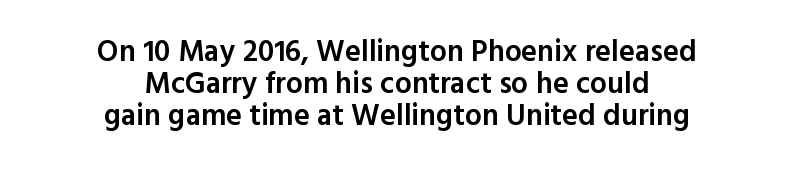
The image shows 30 px semibold sans-serif type, upright; set centered, tight line spacing (1.07x), normal letter spacing, not underlined; a medium x-height.
